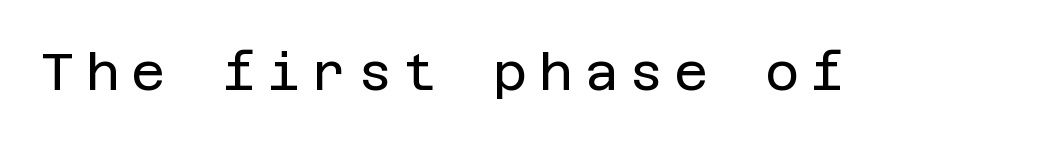
These lines are composed in type without serifs. The letterforms sit at book weight or below. Upright lettering throughout. Short note: letters widely spaced. The baseline area is clear.
